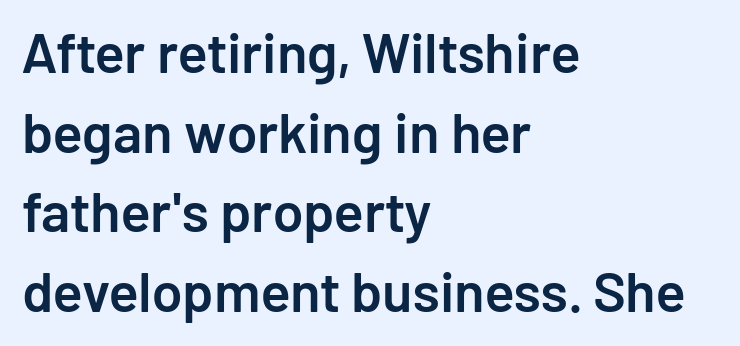
Q: Is the text bold? A: Semi-bold.
Q: Is the text italic (slanted)? A: No, it is upright.
Q: Is the typeface a serif or a sans-serif typeface? A: Sans-serif.
Q: Is the text underlined? A: No.
Q: How is the paragraph aligned? A: Left-aligned.
Q: Is the spacing between letters normal or unusually wide? A: Normal.
Q: Is the spacing between lines tight, normal or loose? A: Normal.
Q: Width (condensed, normal, or wide)? A: Normal.
Q: Stroke contrast? A: Low.
Q: x-height? A: Medium.
Q: Monospaced? A: No.
